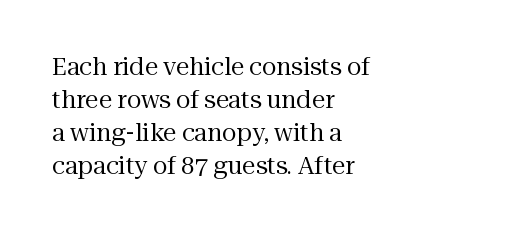
{"italic": "no", "bold": "no", "underline": "no", "align": "left", "line_spacing": "normal", "line_spacing_ratio": 1.37, "letter_spacing": "normal", "letter_spacing_em": 0.0, "glyph_px": 24}
